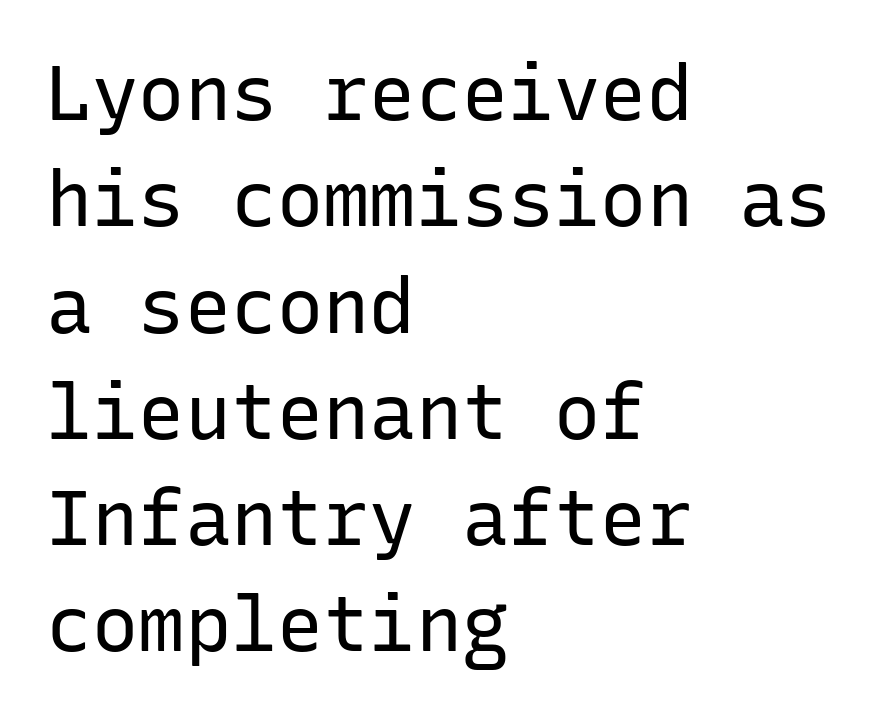
Is this a heavy cut? Hardly; it is regular or lighter. Tracking here is standard; glyphs follow each other at the usual distance. Quick note: interline space is typical. The passage shown is typed in a monospace face where columns stay perfectly aligned. The axis of the letterforms is exactly vertical. Any mark beneath the type? The region is blank.
